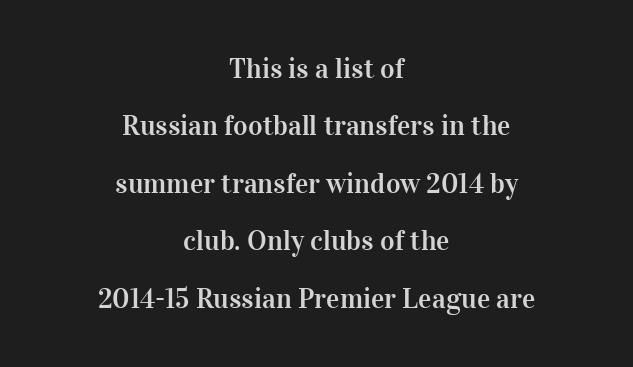
Q: Is the text italic (slanted)? A: No, it is upright.
Q: Is the typeface a serif or a sans-serif typeface? A: Serif.
Q: Is the text underlined? A: No.
Q: How is the paragraph aligned? A: Centered.
Q: Is the spacing between letters normal or unusually wide? A: Normal.
Q: Is the spacing between lines tight, normal or loose? A: Loose.
Q: Width (condensed, normal, or wide)? A: Normal.
Q: Stroke contrast? A: High.
Q: x-height? A: Medium.
Q: Monospaced? A: No.
